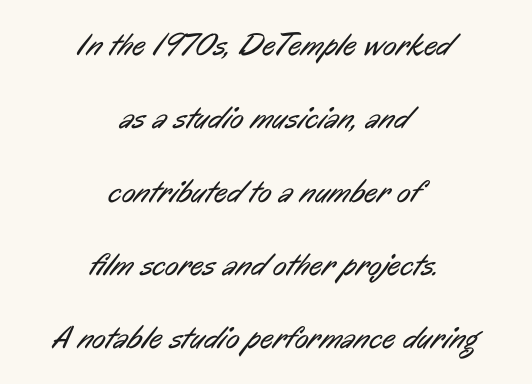
Q: Is the text bold? A: No.
Q: Is the typeface a serif or a sans-serif typeface? A: Sans-serif.
Q: Is the text underlined? A: No.
Q: How is the paragraph aligned? A: Centered.
Q: Is the spacing between letters normal or unusually wide? A: Normal.
Q: Is the spacing between lines tight, normal or loose? A: Loose.
Q: Width (condensed, normal, or wide)? A: Condensed.
Q: Stroke contrast? A: Low.
Q: x-height? A: Medium.
Q: Monospaced? A: No.
